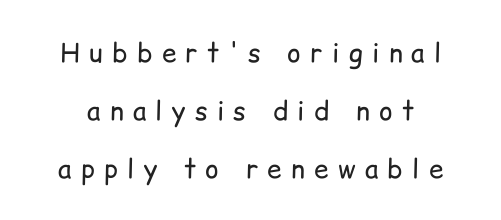
The image shows 26 px text type, upright; set loose line spacing (2.24x), unusually wide letter spacing (+0.36 em), not underlined.
